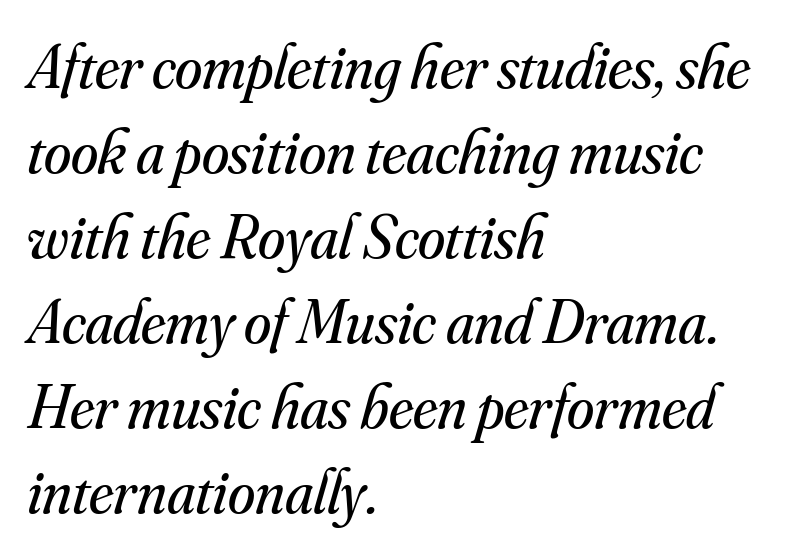
Whoever set this chose a conventional vertical rhythm. Varying glyph widths throughout — classic text-font behaviour. No chunkiness to these letters — they're not bold. Glance below the letters and you will spot only blank space. The lines in this sample share a left origin and differ only in where they stop. The passage shown leans; its letterforms are oblique.
